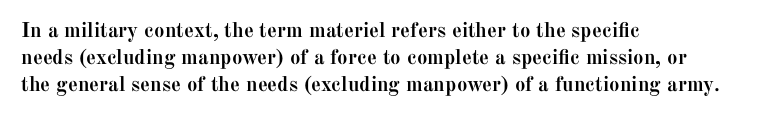
The space directly below the letters is spotless. In terms of leading, this rendering sits right in the middle. Notice how the stems are strictly vertical — no italics here. Honestly, the letter spacing is just normal — you wouldn't notice it. Typesetter's note: full bold, strokes at maximum text heaviness.
